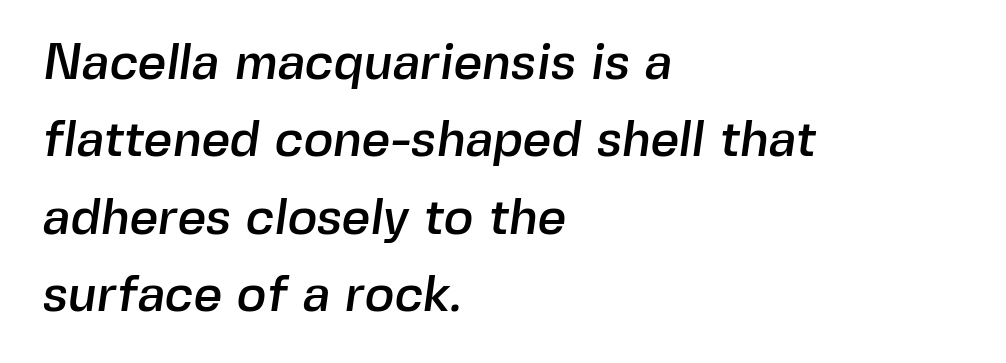
Q: Is the typeface a serif or a sans-serif typeface? A: Sans-serif.
Q: Is the text underlined? A: No.
Q: How is the paragraph aligned? A: Left-aligned.
Q: Is the spacing between letters normal or unusually wide? A: Normal.
Q: Is the spacing between lines tight, normal or loose? A: Normal.
Q: Width (condensed, normal, or wide)? A: Normal.
Q: x-height? A: Medium.
Q: Monospaced? A: No.
